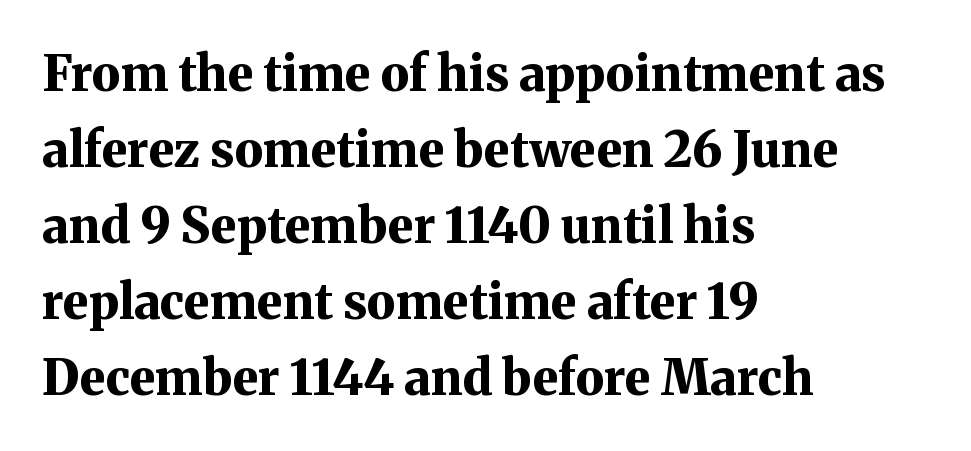
The image shows 49 px bold serif type, upright; set left-aligned, normal line spacing (1.55x), normal letter spacing, not underlined; medium stroke contrast and a medium x-height.
